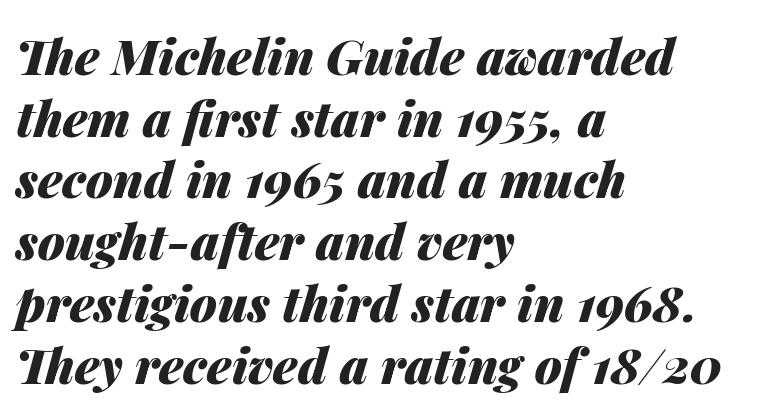
Q: Is the text bold? A: Yes.
Q: Is the text italic (slanted)? A: Yes, it leans right by about 14 degrees.
Q: Is the text underlined? A: No.
Q: How is the paragraph aligned? A: Left-aligned.
Q: Is the spacing between letters normal or unusually wide? A: Normal.
Q: Is the spacing between lines tight, normal or loose? A: Normal.
Q: Width (condensed, normal, or wide)? A: Normal.
Q: Stroke contrast? A: Medium.
Q: x-height? A: Medium.
Q: Monospaced? A: No.
